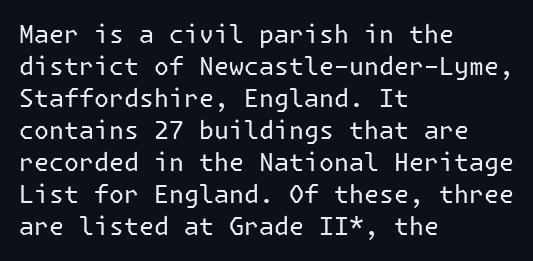
{"italic": "no", "bold": "no", "underline": "no", "align": "left", "line_spacing": "normal", "line_spacing_ratio": 1.28, "letter_spacing": "normal", "letter_spacing_em": 0.0, "glyph_px": 25}
